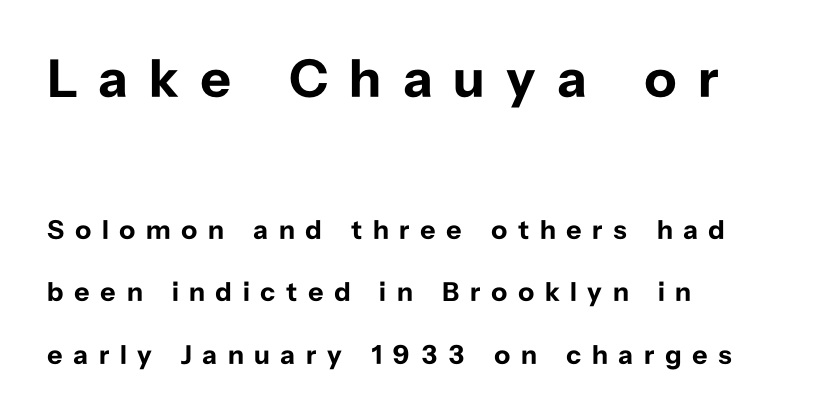
Q: Is the text bold? A: Yes.
Q: Is the text italic (slanted)? A: No, it is upright.
Q: Is the typeface a serif or a sans-serif typeface? A: Sans-serif.
Q: Is the text underlined? A: No.
Q: How is the paragraph aligned? A: Left-aligned.
Q: Is the spacing between letters normal or unusually wide? A: Unusually wide.
Q: Is the spacing between lines tight, normal or loose? A: Loose.
Q: Which block of text is set in a larger size, the first (top) or the second (bottom)? A: The first (top) one.
Q: Width (condensed, normal, or wide)? A: Normal.
Q: Stroke contrast? A: Low.
Q: x-height? A: Medium.
Q: Monospaced? A: No.
